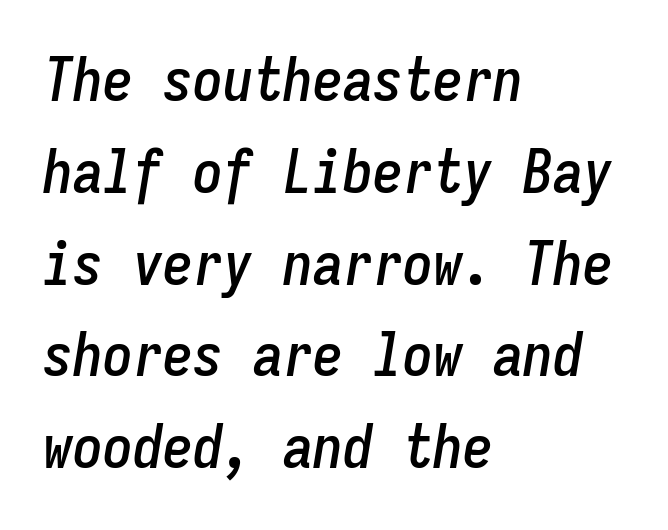
{"italic": "yes", "lean": "right", "slant_degrees": 9, "width": "condensed", "stroke_contrast": "low", "x_height": "medium", "monospaced": "yes", "underline": "no", "align": "left", "line_spacing": "normal", "line_spacing_ratio": 1.53, "letter_spacing": "normal", "letter_spacing_em": 0.0, "glyph_px": 60}
